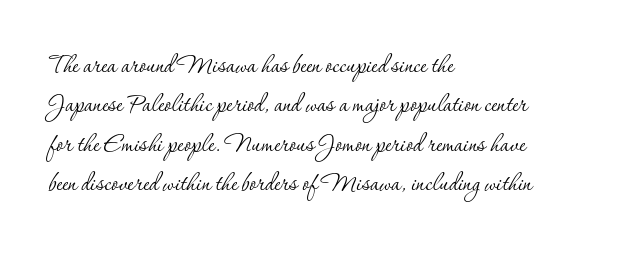
Q: Is the text bold? A: No.
Q: Is the text italic (slanted)? A: Yes.
Q: Is the typeface a serif or a sans-serif typeface? A: Serif.
Q: Is the text underlined? A: No.
Q: How is the paragraph aligned? A: Left-aligned.
Q: Is the spacing between letters normal or unusually wide? A: Normal.
Q: Is the spacing between lines tight, normal or loose? A: Normal.
Q: Width (condensed, normal, or wide)? A: Normal.
Q: Stroke contrast? A: Low.
Q: x-height? A: Small.
Q: Monospaced? A: No.
